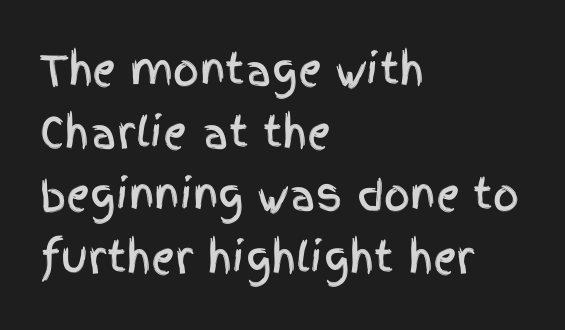
{"serif": "no", "italic": "no", "width": "condensed", "x_height": "large", "monospaced": "no", "underline": "no", "align": "left", "line_spacing": "normal", "line_spacing_ratio": 1.53, "letter_spacing": "normal", "letter_spacing_em": 0.0, "glyph_px": 41}
